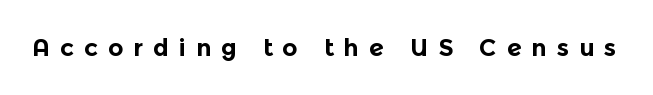
Q: Is the text bold? A: Yes.
Q: Is the text italic (slanted)? A: No, it is upright.
Q: Is the text underlined? A: No.
Q: Is the spacing between letters normal or unusually wide? A: Unusually wide.
